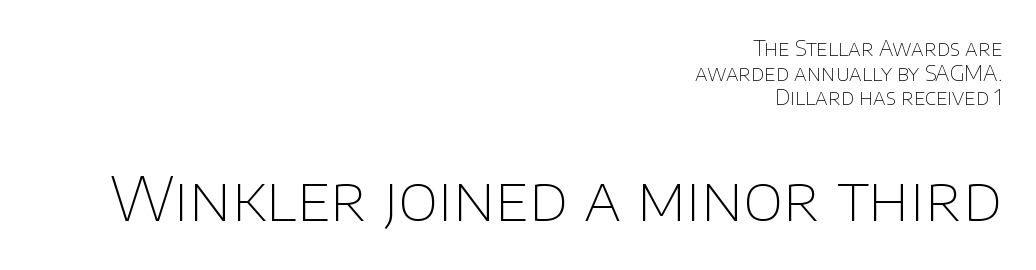
The image shows 62 px thin sans-serif type, upright; set right-aligned, line spacing 1.17x, normal letter spacing, not underlined; the second (bottom) block is 2.95x larger; low stroke contrast and a large x-height.
